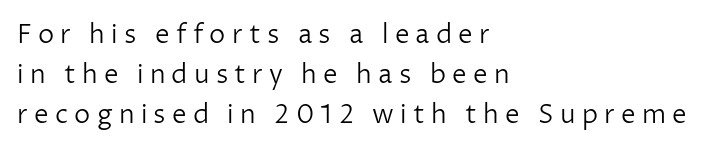
The image shows 26 px text type, upright; set left-aligned, normal line spacing (1.54x), unusually wide letter spacing (+0.24 em), not underlined.
